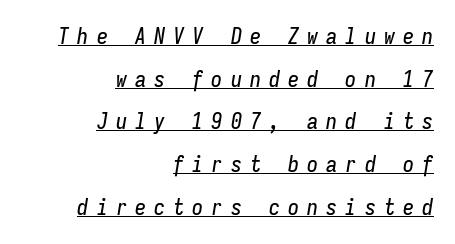
The image shows 22 px text type, italic (leaning right); set right-aligned, loose line spacing (1.94x), unusually wide letter spacing (+0.37 em), underlined.
